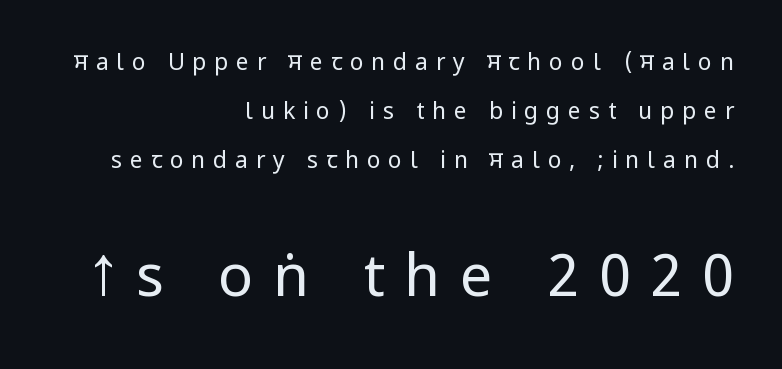
{"serif": "no", "italic": "no", "bold": "no", "weight": "regular", "width": "condensed", "stroke_contrast": "low", "underline": "no", "align": "right", "line_spacing": "loose", "line_spacing_ratio": 2.14, "letter_spacing": "wide", "letter_spacing_em": 0.34, "larger_block": "second", "size_ratio": 2.52, "glyph_px": 58}
